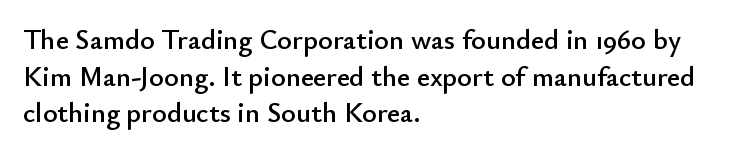
Q: Is the text italic (slanted)? A: No, it is upright.
Q: Is the typeface a serif or a sans-serif typeface? A: Sans-serif.
Q: Is the text underlined? A: No.
Q: How is the paragraph aligned? A: Left-aligned.
Q: Is the spacing between letters normal or unusually wide? A: Normal.
Q: Is the spacing between lines tight, normal or loose? A: Normal.
Q: Width (condensed, normal, or wide)? A: Normal.
Q: Stroke contrast? A: Low.
Q: x-height? A: Small.
Q: Monospaced? A: No.
